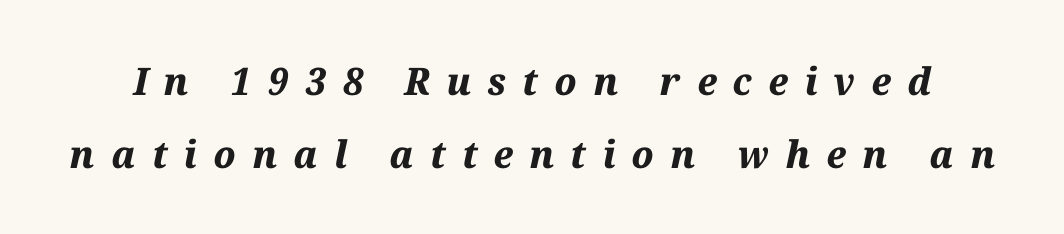
This block would shrink considerably if given ordinary leading; it's expanded now. The line texture is sparse and dotted thanks to wide tracking. A clean baseline with only descenders dipping below it. It's the slanting kind of type. Varying glyph widths throughout — classic text-font behaviour.
